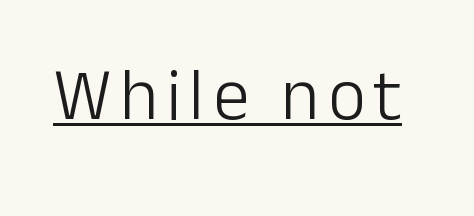
Underlined type. The rendering shows plain stroke endings on the letterforms — a sans-serif design. Posture: vertical. The font is comparable to plain body text, perhaps lighter.
